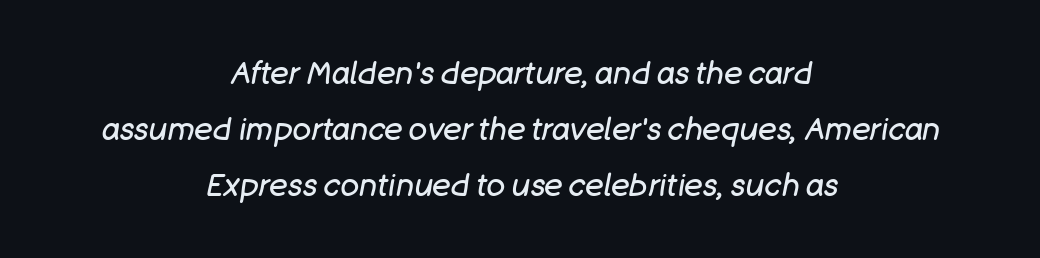
The image shows 31 px regular-weight type, italic (leaning right); set centered, line spacing 1.81x, normal letter spacing, not underlined; low stroke contrast and a large x-height.
